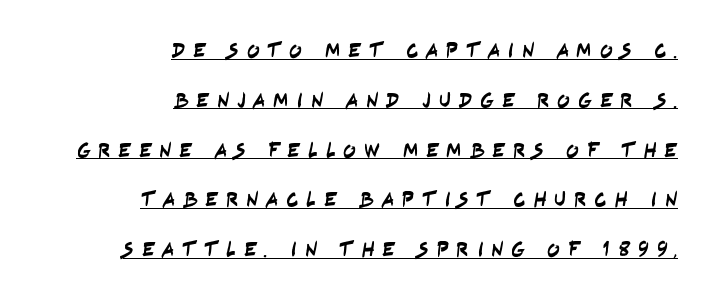
Q: Is the text underlined? A: Yes.
Q: How is the paragraph aligned? A: Right-aligned.
Q: Is the spacing between letters normal or unusually wide? A: Unusually wide.
Q: Is the spacing between lines tight, normal or loose? A: Loose.
